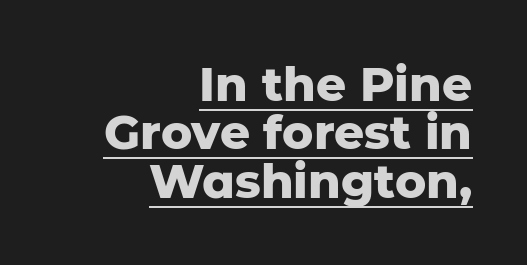
The image shows 47 px heavy sans-serif type, upright; set right-aligned, tight line spacing (1.03x), normal letter spacing, underlined; low stroke contrast and a medium x-height.
